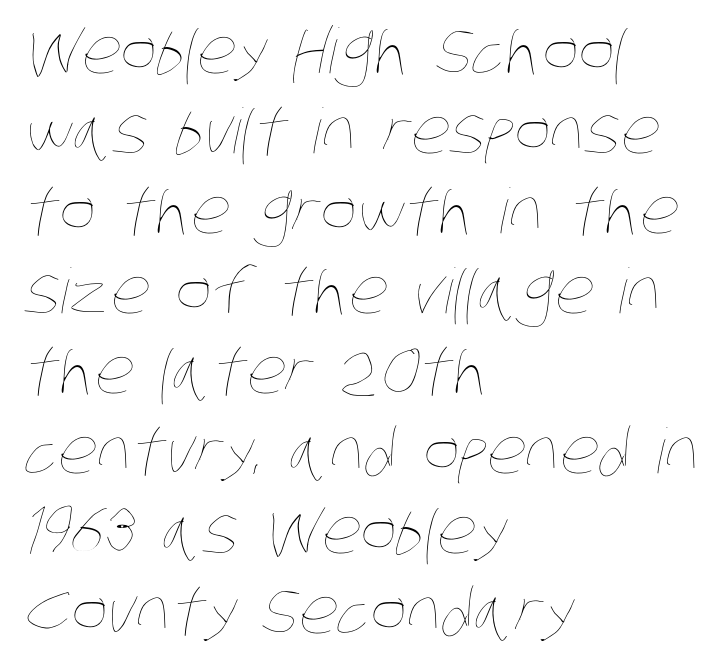
{"bold": "no", "weight": "thin", "width": "condensed", "stroke_contrast": "low", "x_height": "large", "monospaced": "no", "underline": "no", "align": "left", "line_spacing": "normal", "line_spacing_ratio": 1.29, "letter_spacing": "normal", "letter_spacing_em": 0.0, "glyph_px": 62}
